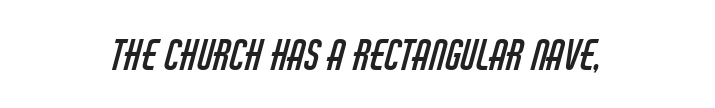
The image shows 41 px regular-weight, condensed sans-serif type; set centered, normal letter spacing, not underlined; low stroke contrast and a large x-height.
